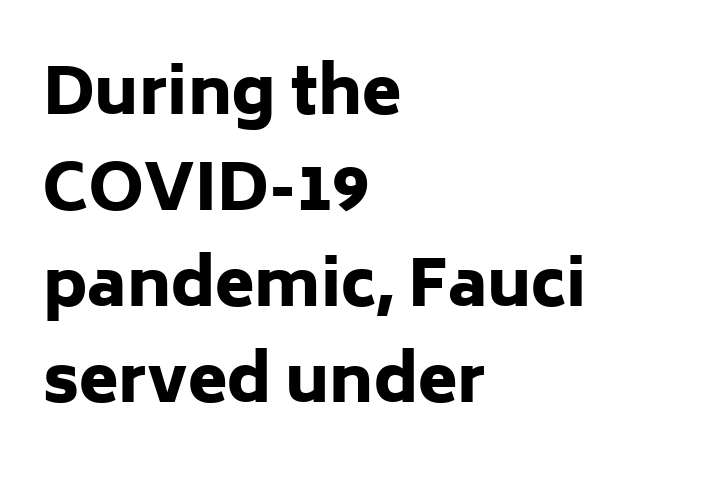
{"serif": "no", "italic": "no", "bold": "yes", "weight": "heavy", "width": "normal", "stroke_contrast": "low", "x_height": "medium", "monospaced": "no", "underline": "no", "align": "left", "line_spacing": "normal", "line_spacing_ratio": 1.5, "letter_spacing": "normal", "letter_spacing_em": 0.0, "glyph_px": 64}
